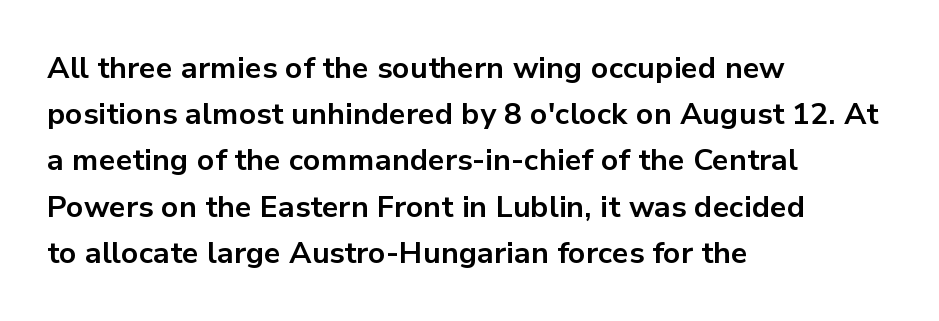
In terms of letterform style, serifs are entirely absent. Only glyphs here, with clear space below each row. Summary of weight: heavy, a full bold. The lettering stays uniformly vertical, giving the passage a roman look. Spacing verdict: proportional, widths tailored to each character.
